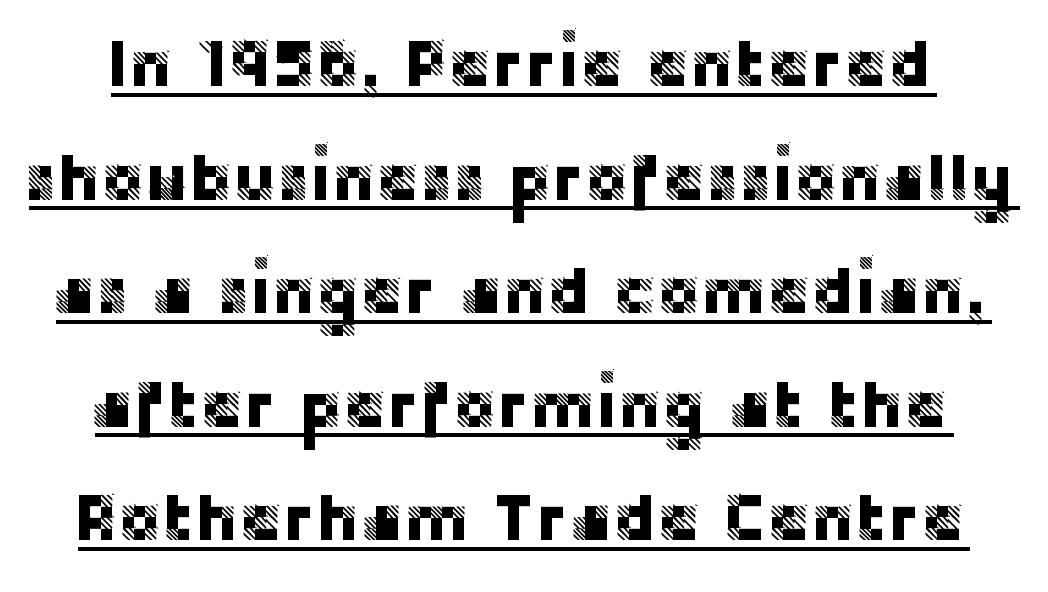
{"serif": "no", "italic": "no", "width": "normal", "stroke_contrast": "low", "x_height": "large", "monospaced": "no", "underline": "yes", "line_spacing_ratio": 1.72, "letter_spacing": "normal", "letter_spacing_em": 0.0, "glyph_px": 66}
